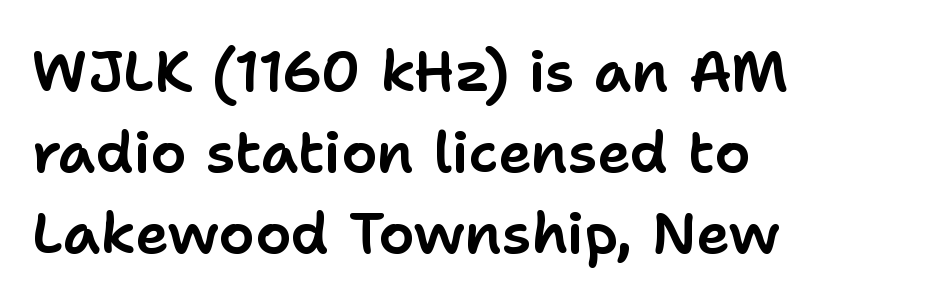
Do the characters align in a grid? No, the font is proportional. Glance below the letters and you will spot only blank space. Glyph-to-glyph distance matches everyday printed text. The line-height multiplier appears to be the usual default. Each line starts at the same left margin while the right side varies. When letters stand straight like this, we call the style roman or upright.
